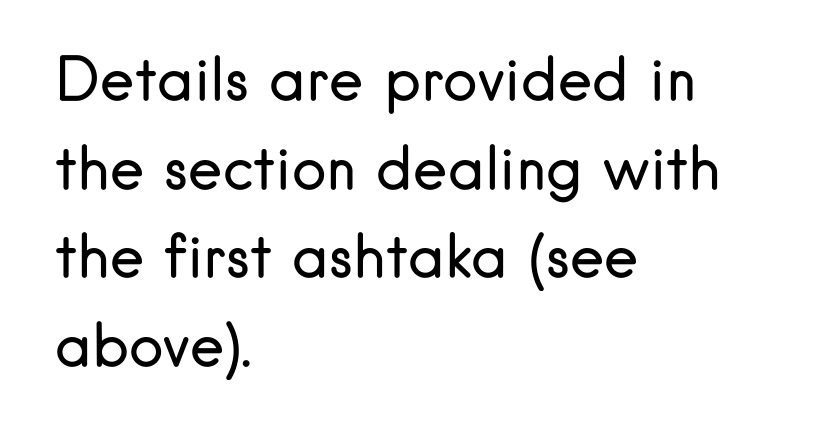
Q: Is the text bold? A: No.
Q: Is the text italic (slanted)? A: No, it is upright.
Q: Is the typeface a serif or a sans-serif typeface? A: Sans-serif.
Q: Is the text underlined? A: No.
Q: How is the paragraph aligned? A: Left-aligned.
Q: Is the spacing between letters normal or unusually wide? A: Normal.
Q: Is the spacing between lines tight, normal or loose? A: Normal.
Q: Width (condensed, normal, or wide)? A: Normal.
Q: Stroke contrast? A: Low.
Q: x-height? A: Small.
Q: Monospaced? A: No.
